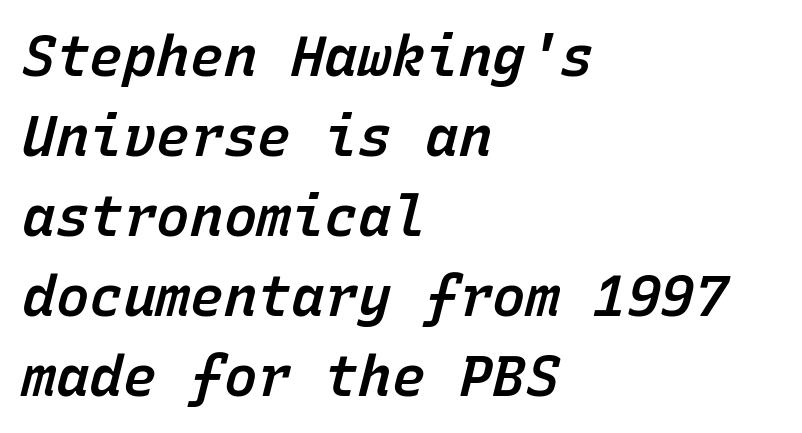
{"italic": "yes", "lean": "right", "slant_degrees": 15, "bold": "semi", "weight": "semibold", "width": "normal", "stroke_contrast": "low", "x_height": "medium", "monospaced": "yes", "underline": "no", "align": "left", "line_spacing": "normal", "line_spacing_ratio": 1.43, "letter_spacing": "normal", "letter_spacing_em": 0.0, "glyph_px": 56}
